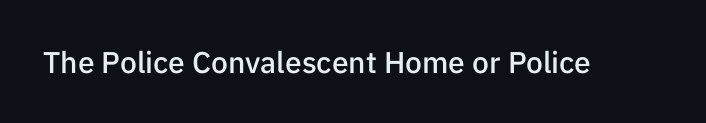
Q: Is the text bold? A: Semi-bold.
Q: Is the text italic (slanted)? A: No, it is upright.
Q: Is the typeface a serif or a sans-serif typeface? A: Sans-serif.
Q: Is the text underlined? A: No.
Q: Is the spacing between letters normal or unusually wide? A: Normal.
Q: Width (condensed, normal, or wide)? A: Normal.
Q: Stroke contrast? A: Low.
Q: x-height? A: Medium.
Q: Monospaced? A: No.
